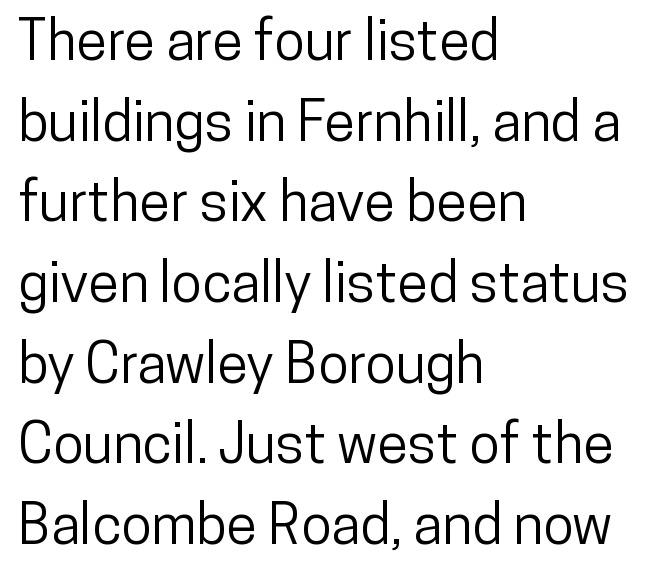
Q: Is the text italic (slanted)? A: No, it is upright.
Q: Is the typeface a serif or a sans-serif typeface? A: Sans-serif.
Q: Is the text underlined? A: No.
Q: How is the paragraph aligned? A: Left-aligned.
Q: Is the spacing between letters normal or unusually wide? A: Normal.
Q: Is the spacing between lines tight, normal or loose? A: Normal.
Q: Width (condensed, normal, or wide)? A: Condensed.
Q: Stroke contrast? A: Low.
Q: x-height? A: Medium.
Q: Monospaced? A: No.
